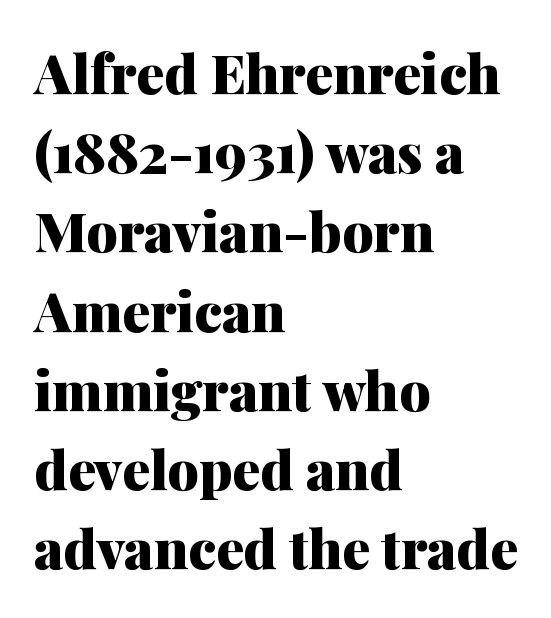
{"serif": "yes", "italic": "no", "bold": "yes", "weight": "heavy", "width": "normal", "stroke_contrast": "medium", "x_height": "medium", "monospaced": "no", "underline": "no", "align": "left", "line_spacing": "normal", "line_spacing_ratio": 1.44, "letter_spacing": "normal", "letter_spacing_em": 0.0, "glyph_px": 55}
